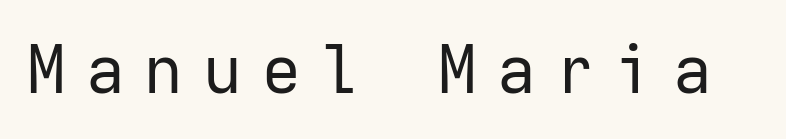
{"serif": "no", "italic": "no", "bold": "no", "weight": "regular", "width": "normal", "stroke_contrast": "low", "x_height": "medium", "monospaced": "yes", "underline": "no", "letter_spacing": "wide", "letter_spacing_em": 0.3, "glyph_px": 67}
